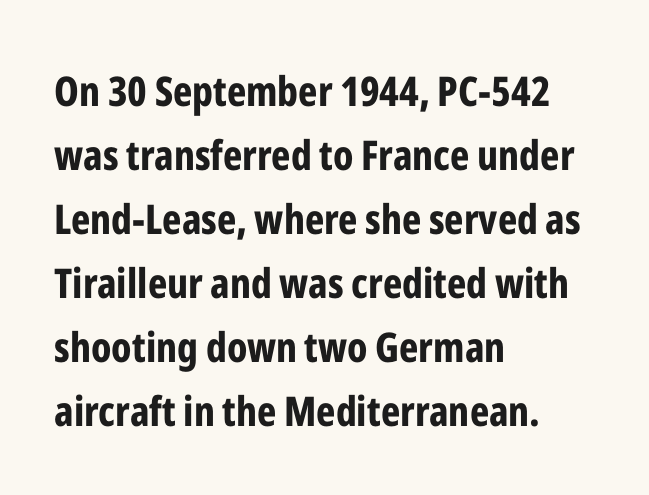
Rule under the text: the space is simply empty. Heavy, bold letterforms. One-word summary of the alignment: left. Note: no serifs on the glyphs. In terms of posture, this sample is upright.
